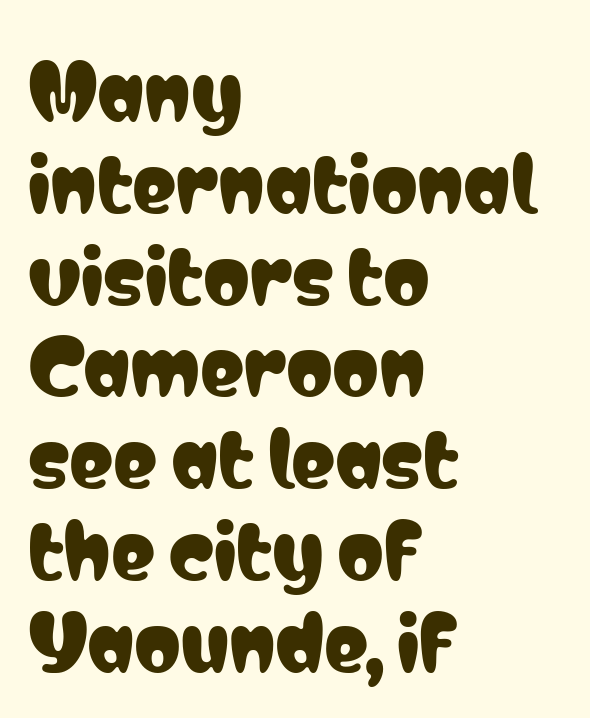
Q: Is the text italic (slanted)? A: No, it is upright.
Q: Is the typeface a serif or a sans-serif typeface? A: Sans-serif.
Q: Is the text underlined? A: No.
Q: How is the paragraph aligned? A: Left-aligned.
Q: Is the spacing between letters normal or unusually wide? A: Normal.
Q: Width (condensed, normal, or wide)? A: Condensed.
Q: Stroke contrast? A: Low.
Q: x-height? A: Medium.
Q: Monospaced? A: No.
